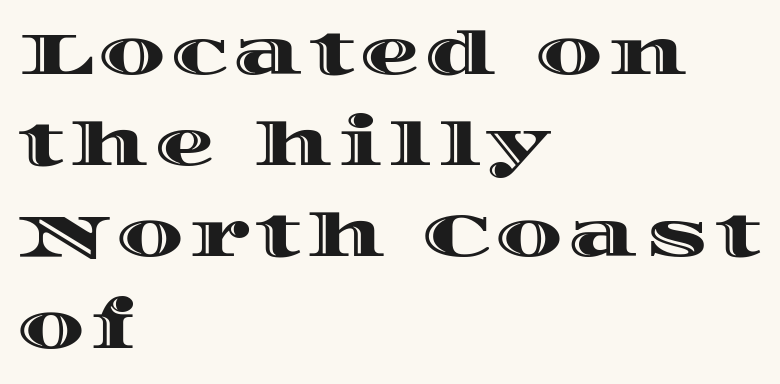
Typeset ragged right — the left edge is the straight one. Character widths vary here, with narrow letters taking less room than wide ones. Regular leading. The letters stand straight up with perfectly vertical stems. Only glyphs here, with clear space below each row.
